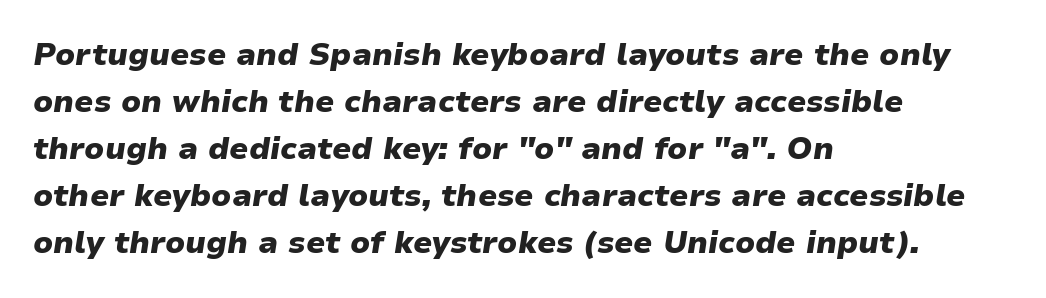
The letters are slanted; this is an italic face. How would I describe the line gaps? Plain and ordinary. Do the characters align in a grid? No, the font is proportional. Weight check: bold — yes, fully.
